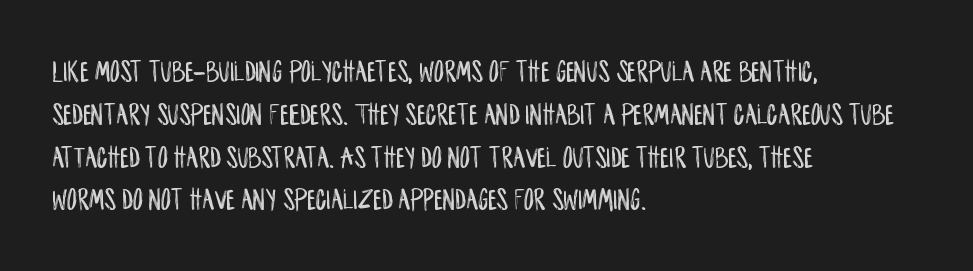
Q: Is the text italic (slanted)? A: No, it is upright.
Q: Is the typeface a serif or a sans-serif typeface? A: Sans-serif.
Q: Is the text underlined? A: No.
Q: How is the paragraph aligned? A: Left-aligned.
Q: Is the spacing between letters normal or unusually wide? A: Normal.
Q: Is the spacing between lines tight, normal or loose? A: Normal.
Q: Width (condensed, normal, or wide)? A: Condensed.
Q: Stroke contrast? A: Low.
Q: x-height? A: Large.
Q: Monospaced? A: No.
